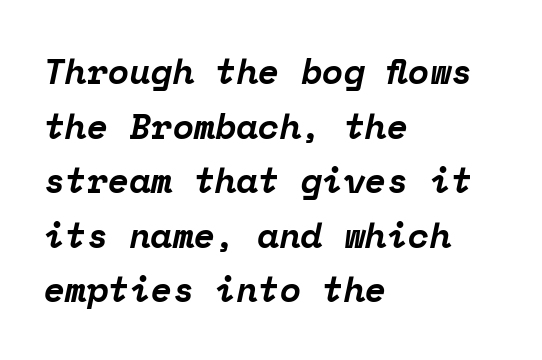
The image shows 35 px bold serif type, italic (leaning right), monospaced; set left-aligned, normal line spacing (1.56x), normal letter spacing, not underlined; low stroke contrast and a medium x-height.
